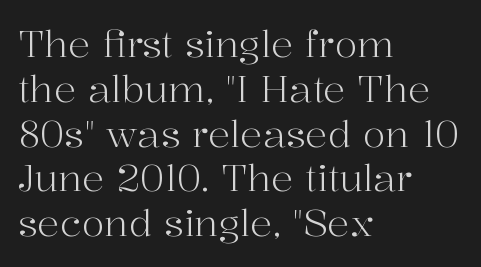
The image shows 37 px light serif type, upright; set left-aligned, line spacing 1.21x, normal letter spacing, not underlined; high stroke contrast and a medium x-height.
